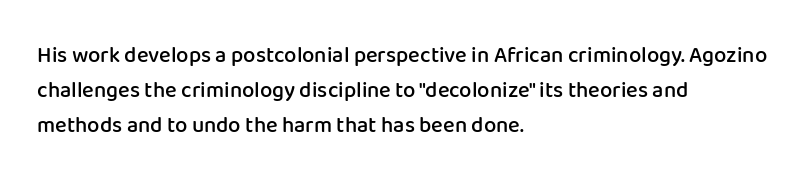
Q: Is the text bold? A: Semi-bold.
Q: Is the text italic (slanted)? A: No, it is upright.
Q: Is the text underlined? A: No.
Q: How is the paragraph aligned? A: Left-aligned.
Q: Is the spacing between letters normal or unusually wide? A: Normal.
Q: Is the spacing between lines tight, normal or loose? A: Normal.
